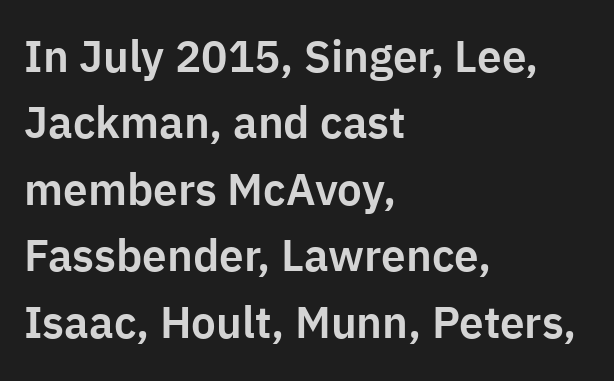
{"serif": "no", "italic": "no", "width": "normal", "stroke_contrast": "low", "x_height": "medium", "monospaced": "no", "underline": "no", "align": "left", "line_spacing": "normal", "line_spacing_ratio": 1.51, "letter_spacing": "normal", "letter_spacing_em": 0.0, "glyph_px": 44}
